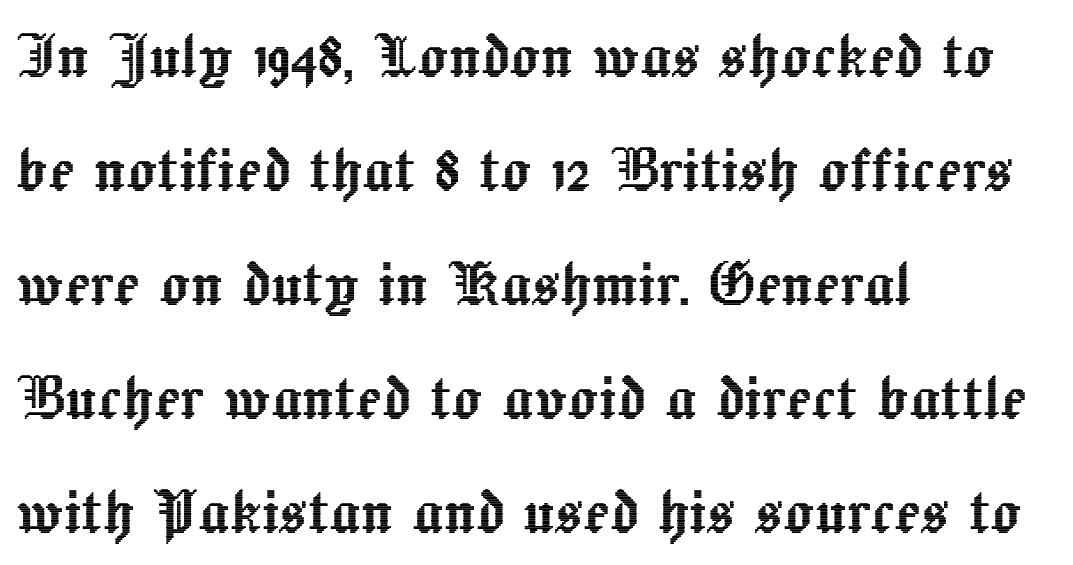
The image shows 76 px text type, upright; set left-aligned, normal line spacing (1.5x), normal letter spacing, not underlined; a medium x-height.
